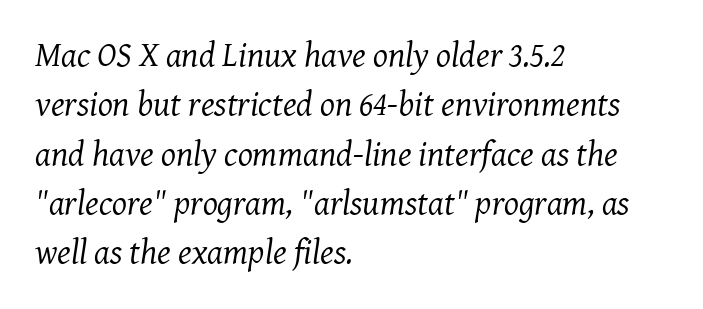
The image shows 35 px regular-weight serif type, italic (leaning right); set left-aligned, normal line spacing (1.41x), normal letter spacing, not underlined; medium stroke contrast and a medium x-height.
